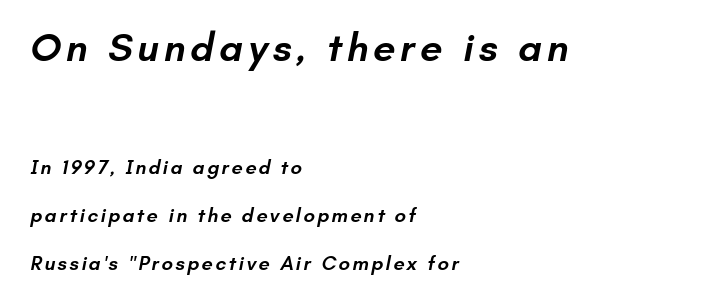
Q: Is the text bold? A: Semi-bold.
Q: Is the typeface a serif or a sans-serif typeface? A: Sans-serif.
Q: Is the text underlined? A: No.
Q: How is the paragraph aligned? A: Left-aligned.
Q: Is the spacing between lines tight, normal or loose? A: Loose.
Q: Which block of text is set in a larger size, the first (top) or the second (bottom)? A: The first (top) one.
Q: Width (condensed, normal, or wide)? A: Normal.
Q: Stroke contrast? A: Low.
Q: x-height? A: Small.
Q: Monospaced? A: No.
